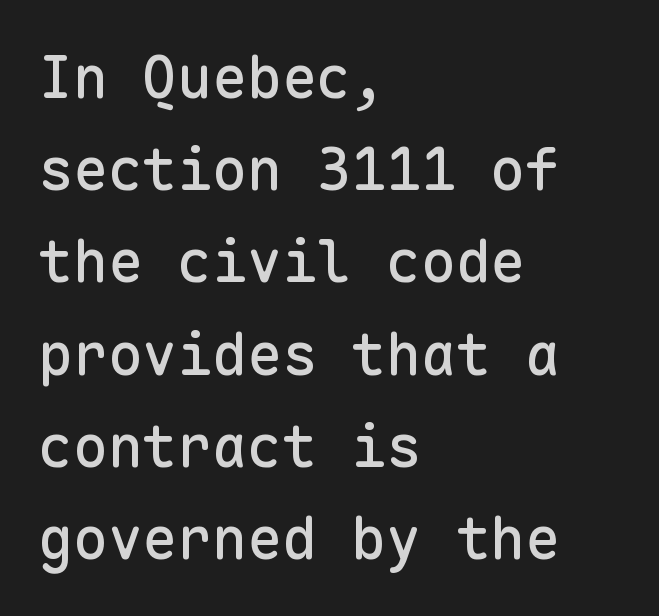
{"serif": "no", "italic": "no", "width": "normal", "stroke_contrast": "low", "x_height": "medium", "monospaced": "yes", "underline": "no", "align": "left", "line_spacing": "normal", "line_spacing_ratio": 1.59, "letter_spacing": "normal", "letter_spacing_em": 0.0, "glyph_px": 58}
